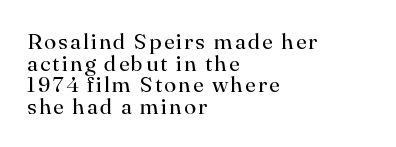
{"italic": "no", "bold": "no", "underline": "no", "align": "left", "line_spacing": "tight", "line_spacing_ratio": 0.98, "glyph_px": 22}
